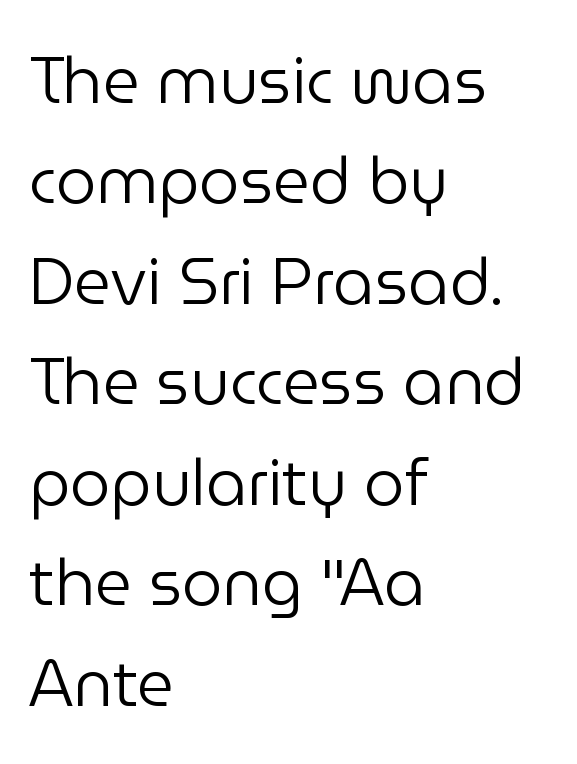
Q: Is the text bold? A: No.
Q: Is the text italic (slanted)? A: No, it is upright.
Q: Is the typeface a serif or a sans-serif typeface? A: Sans-serif.
Q: Is the text underlined? A: No.
Q: How is the paragraph aligned? A: Left-aligned.
Q: Is the spacing between letters normal or unusually wide? A: Normal.
Q: Is the spacing between lines tight, normal or loose? A: Normal.
Q: Width (condensed, normal, or wide)? A: Normal.
Q: Stroke contrast? A: Low.
Q: x-height? A: Medium.
Q: Monospaced? A: No.
